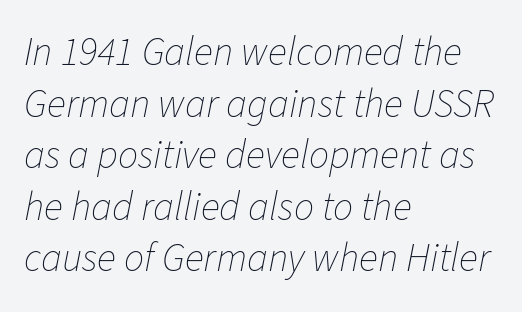
Rows of type keep a routine distance in the vertical direction. Where is the straight margin? On the left. A bare baseline throughout the passage. Do the characters align in a grid? No, the font is proportional. The axis of the letterforms is tilted away from vertical.
